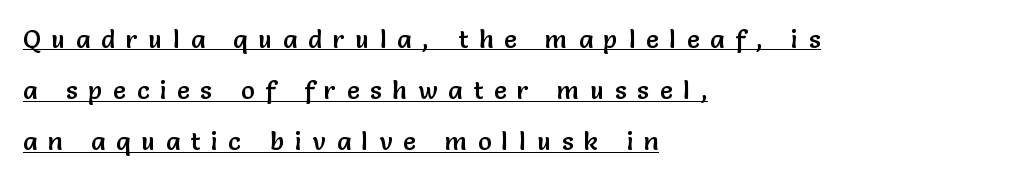
The image shows 25 px text type, upright; set left-aligned, loose line spacing (2.05x), unusually wide letter spacing (+0.44 em), underlined.
